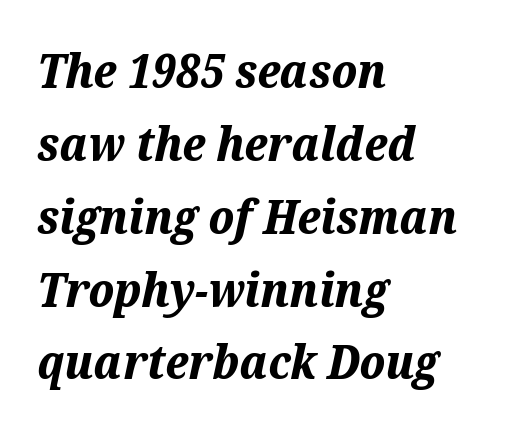
The image shows 47 px bold type, italic (leaning right); set left-aligned, normal line spacing (1.55x), normal letter spacing, not underlined; medium stroke contrast and a medium x-height.
